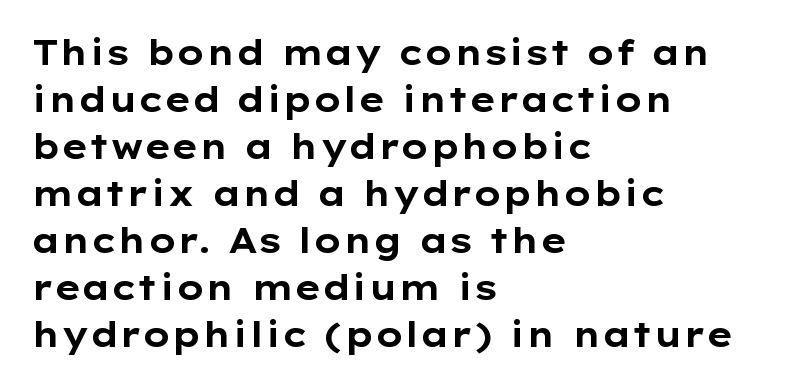
Q: Is the text bold? A: Yes.
Q: Is the text italic (slanted)? A: No, it is upright.
Q: Is the typeface a serif or a sans-serif typeface? A: Sans-serif.
Q: Is the text underlined? A: No.
Q: How is the paragraph aligned? A: Left-aligned.
Q: Is the spacing between letters normal or unusually wide? A: Normal.
Q: Is the spacing between lines tight, normal or loose? A: Normal.
Q: Width (condensed, normal, or wide)? A: Wide.
Q: Stroke contrast? A: Low.
Q: x-height? A: Medium.
Q: Monospaced? A: No.
